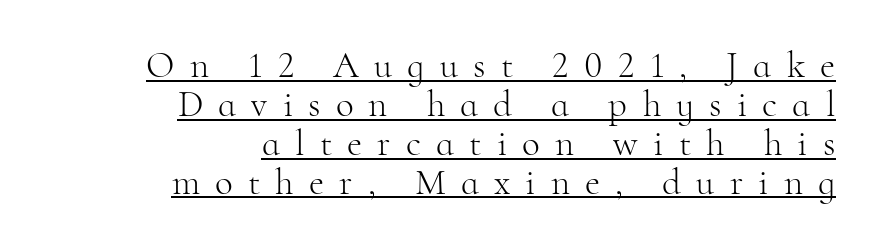
The image shows 37 px light serif type, upright; set right-aligned, tight line spacing (1.05x), unusually wide letter spacing (+0.41 em), underlined; high stroke contrast and a small x-height.
